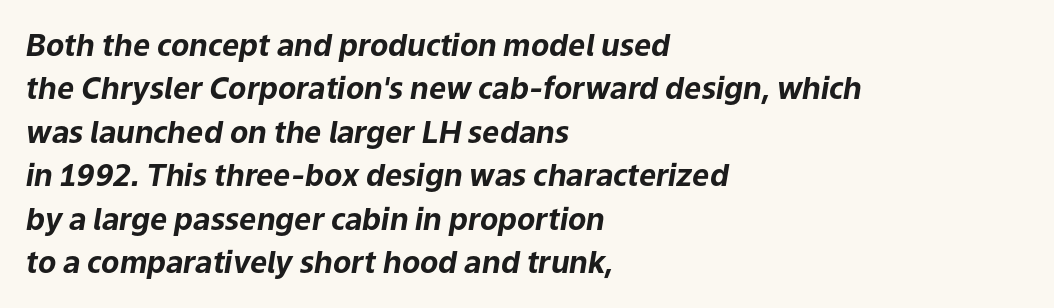
Q: Is the text bold? A: Yes.
Q: Is the text italic (slanted)? A: Yes, it leans right by about 9 degrees.
Q: Is the text underlined? A: No.
Q: How is the paragraph aligned? A: Left-aligned.
Q: Is the spacing between letters normal or unusually wide? A: Normal.
Q: Is the spacing between lines tight, normal or loose? A: Normal.
Q: Width (condensed, normal, or wide)? A: Normal.
Q: Stroke contrast? A: Low.
Q: x-height? A: Medium.
Q: Monospaced? A: No.
